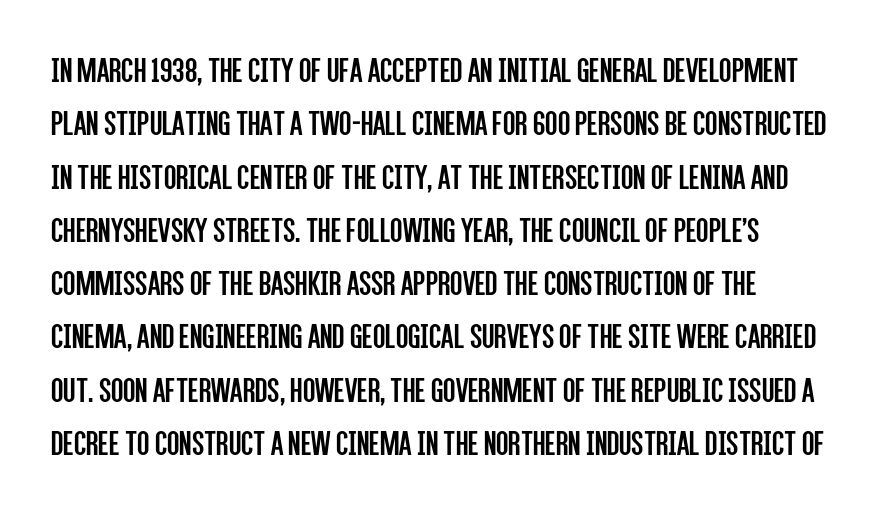
The image shows 36 px regular-weight, condensed sans-serif type, upright; set normal line spacing (1.48x), normal letter spacing, not underlined; low stroke contrast and a large x-height.
